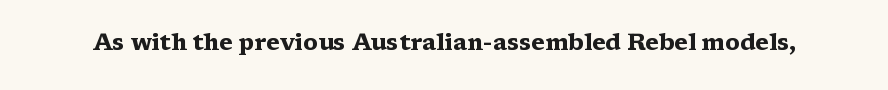
{"italic": "no", "bold": "yes", "underline": "no", "letter_spacing": "normal", "letter_spacing_em": 0.0, "glyph_px": 23}
